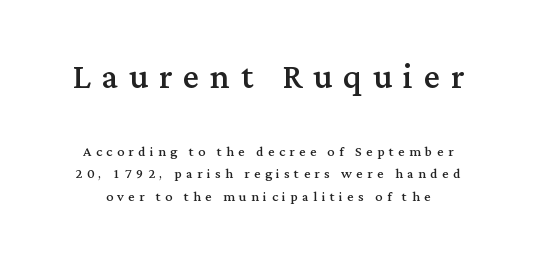
Q: Is the text bold? A: No.
Q: Is the text italic (slanted)? A: No, it is upright.
Q: Is the typeface a serif or a sans-serif typeface? A: Serif.
Q: Is the text underlined? A: No.
Q: How is the paragraph aligned? A: Centered.
Q: Is the spacing between letters normal or unusually wide? A: Unusually wide.
Q: Is the spacing between lines tight, normal or loose? A: Normal.
Q: Which block of text is set in a larger size, the first (top) or the second (bottom)? A: The first (top) one.
Q: Width (condensed, normal, or wide)? A: Normal.
Q: Stroke contrast? A: Medium.
Q: x-height? A: Medium.
Q: Monospaced? A: No.
